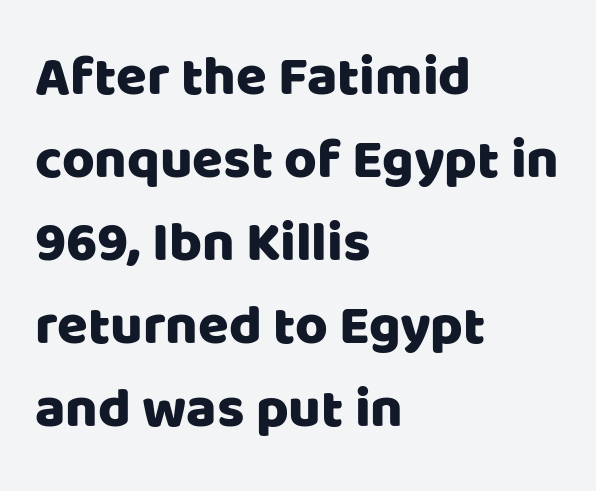
Teacher's note: observe the even left margin — that is flush-left alignment. Default kerning and tracking; the words read as compact shapes. Is there much room between lines? A standard amount, neither cramped nor airy. Upright lettering throughout.
